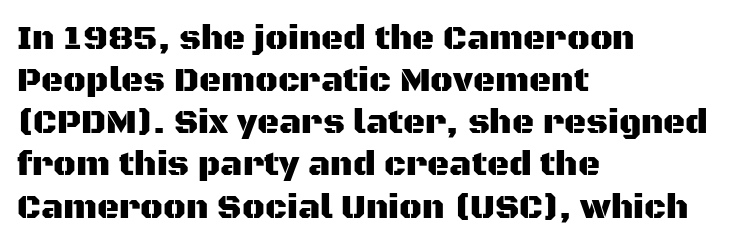
Where is the straight margin? On the left. The lettering stays uniformly vertical, giving the passage a roman look. These lines are composed in type without serifs. Letter spacing: default. Has an underline been added? It has not. These lines are rendered in a variable-pitch font.
